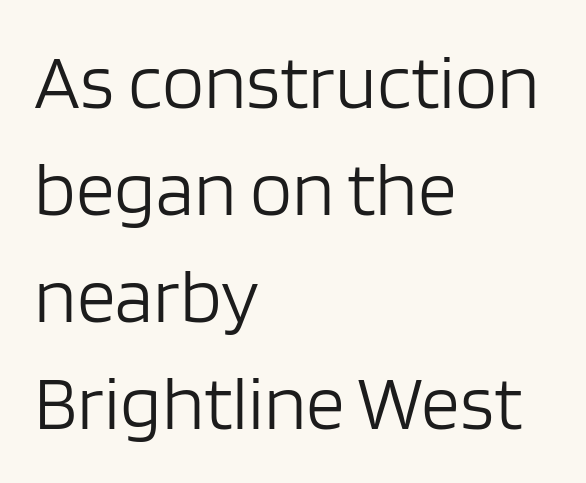
No letter is thick-stroked: the sample isn't bold. Decoration check: the copy has no underline. A typesetter would call this proportional, since set widths differ per character. Default kerning and tracking; the words read as compact shapes.
